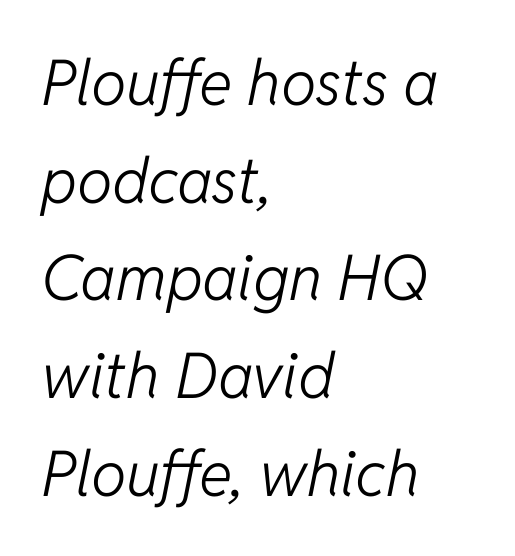
{"italic": "yes", "lean": "right", "slant_degrees": 11, "bold": "no", "weight": "light", "width": "normal", "stroke_contrast": "low", "x_height": "medium", "monospaced": "no", "underline": "no", "align": "left", "line_spacing": "normal", "line_spacing_ratio": 1.55, "letter_spacing": "normal", "letter_spacing_em": 0.0, "glyph_px": 63}
